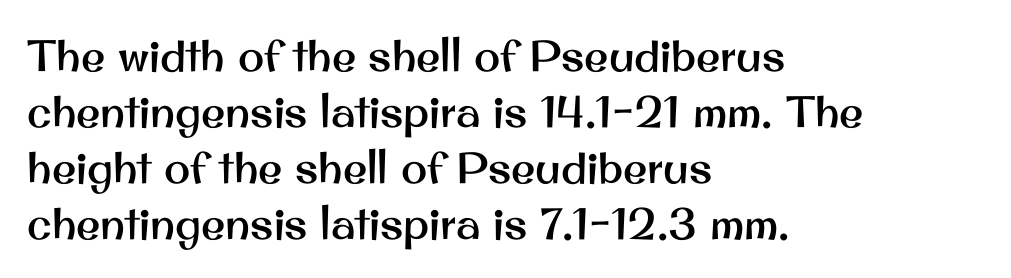
Q: Is the text italic (slanted)? A: No, it is upright.
Q: Is the typeface a serif or a sans-serif typeface? A: Sans-serif.
Q: Is the text underlined? A: No.
Q: How is the paragraph aligned? A: Left-aligned.
Q: Is the spacing between letters normal or unusually wide? A: Normal.
Q: Is the spacing between lines tight, normal or loose? A: Normal.
Q: Width (condensed, normal, or wide)? A: Normal.
Q: Stroke contrast? A: Medium.
Q: x-height? A: Small.
Q: Monospaced? A: No.
